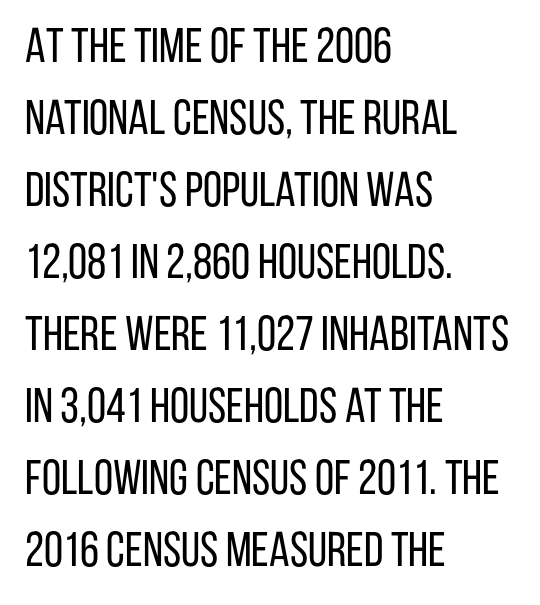
The image shows 49 px regular-weight, condensed sans-serif type, upright; set left-aligned, normal line spacing (1.47x), normal letter spacing, not underlined; low stroke contrast and a large x-height.
